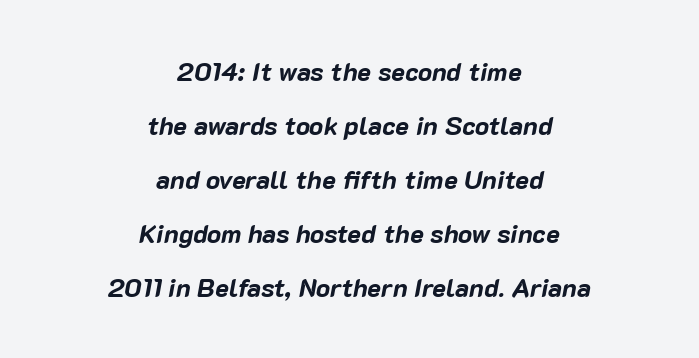
Would a proofreader flag this as italicized? Yes. The lines in this sample share a center point and differ in where they start and stop. This sample uses plain, unmodified letter spacing. Loosely led — the rows are spread out. Unmarked baselines from the first word to the last.
